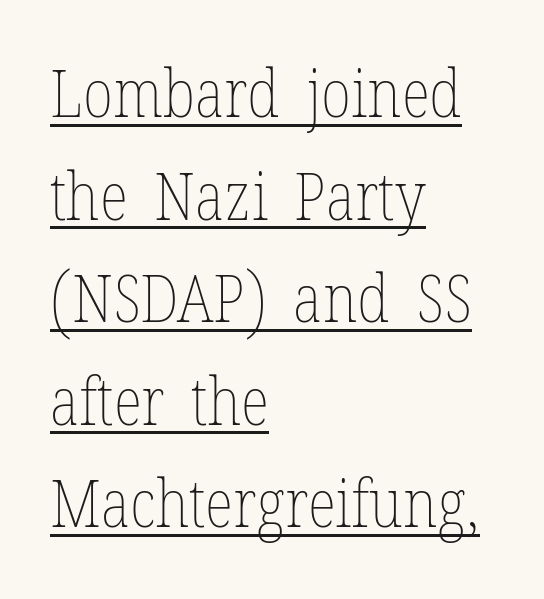
{"italic": "no", "bold": "no", "weight": "thin", "width": "condensed", "stroke_contrast": "low", "x_height": "medium", "monospaced": "no", "underline": "yes", "align": "left", "line_spacing": "normal", "line_spacing_ratio": 1.53, "letter_spacing": "normal", "letter_spacing_em": 0.0, "glyph_px": 67}
